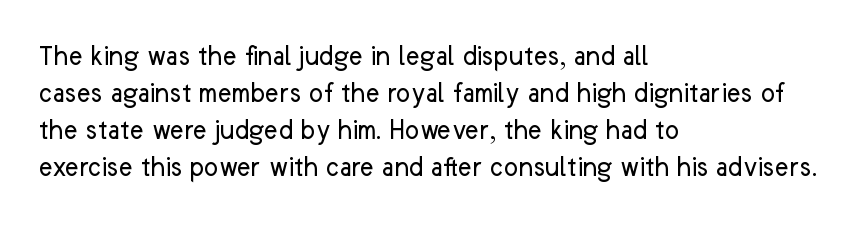
Descender tails drop into unmarked territory. The rendering shows plain stroke endings on the letterforms — a sans-serif design. Weight class: somewhere from thin through regular. No italicization has been applied; the sample stays upright.
